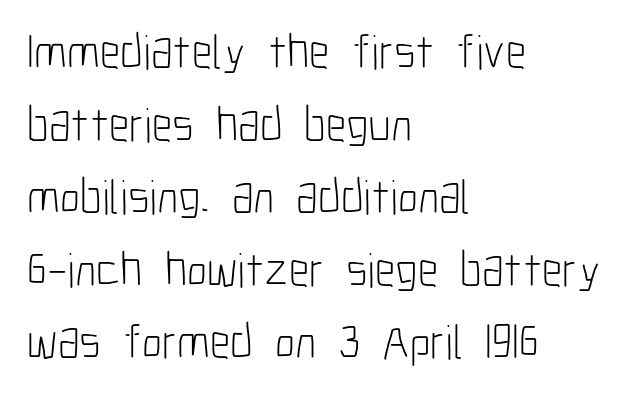
A typesetter would call this proportional, since set widths differ per character. Line spacing here is normal. Posture: upright roman. This rendering features lettering with no underline. Typographically, this falls in the sans-serif category. Typeset ragged right — the left edge is the straight one.
